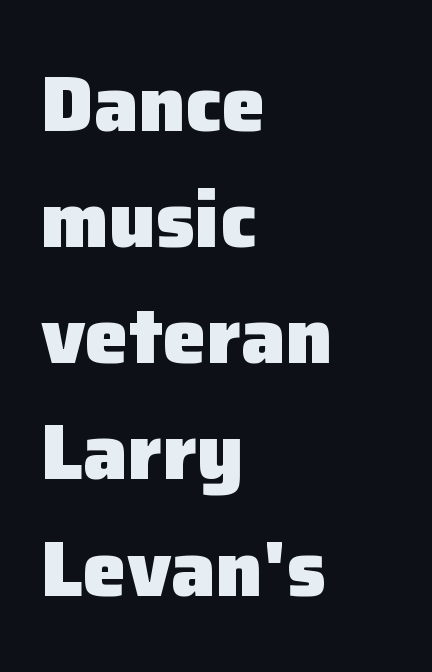
Rule under the text: the space is simply empty. The face used here is rendered with its standard letterfit. Regular leading. A classic flush-left, rag-right setting is used for this passage.
